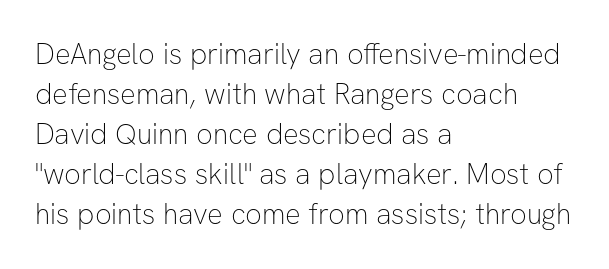
{"serif": "no", "italic": "no", "bold": "no", "weight": "thin", "width": "normal", "stroke_contrast": "low", "x_height": "medium", "monospaced": "no", "underline": "no", "align": "left", "line_spacing": "normal", "line_spacing_ratio": 1.38, "letter_spacing": "normal", "letter_spacing_em": 0.0, "glyph_px": 29}
